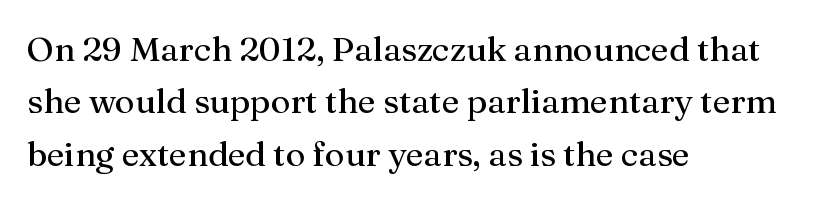
The rendering keeps characters at their native spacing. The rendering anchors every line to the left-hand side. These glyphs show unthickened strokes, regular width or finer. Designer's note — italics off, roman on. Check the space under the baseline: it is left empty. Each letter keeps its own natural width here, so spacing adapts to shape.
